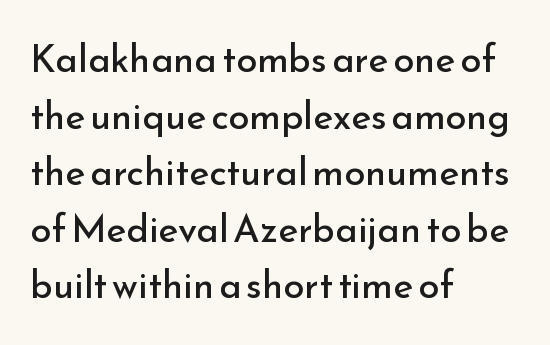
The glyphs in this specimen are sans serif. You could not count columns in this text — the font is proportionally spaced. Letters rest on an invisible, unmarked baseline. The letters stand upright; this is a roman face.
